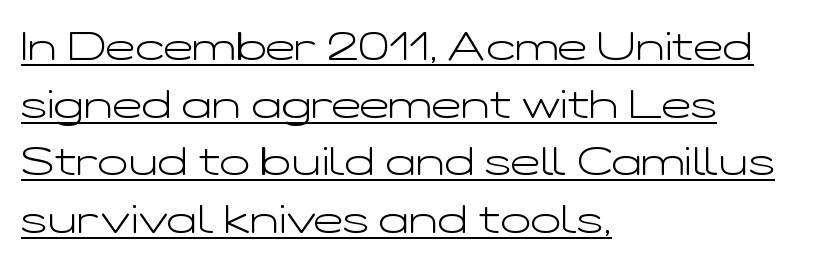
Q: Is the text bold? A: No.
Q: Is the text italic (slanted)? A: No, it is upright.
Q: Is the typeface a serif or a sans-serif typeface? A: Sans-serif.
Q: Is the text underlined? A: Yes.
Q: How is the paragraph aligned? A: Left-aligned.
Q: Is the spacing between letters normal or unusually wide? A: Normal.
Q: Is the spacing between lines tight, normal or loose? A: Normal.
Q: Width (condensed, normal, or wide)? A: Wide.
Q: Stroke contrast? A: Low.
Q: x-height? A: Medium.
Q: Monospaced? A: No.
